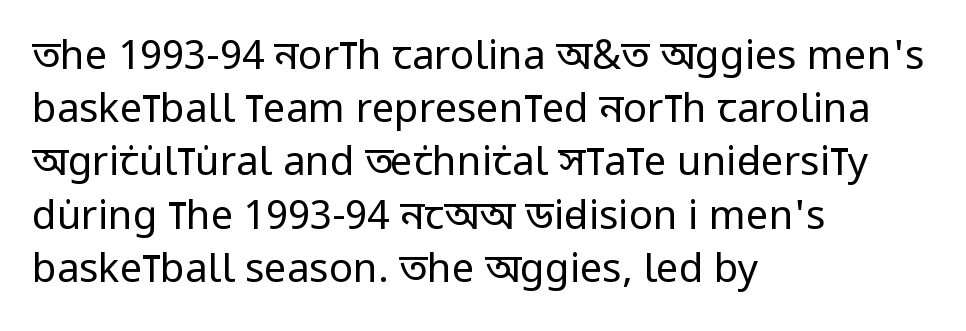
{"serif": "no", "italic": "no", "bold": "no", "weight": "regular", "width": "condensed", "stroke_contrast": "low", "x_height": "large", "monospaced": "no", "underline": "no", "align": "left", "line_spacing": "normal", "line_spacing_ratio": 1.33, "letter_spacing": "normal", "letter_spacing_em": 0.0, "glyph_px": 40}
